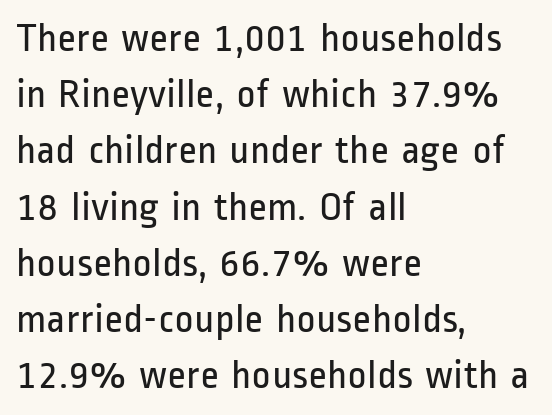
Weight class: somewhere from thin through regular. Look at the tracking — it's just the regular setting, nothing added. Only glyphs here, with clear space below each row. Font category for this specimen: sans-serif. Italic? Not at all — the glyphs are vertical.
